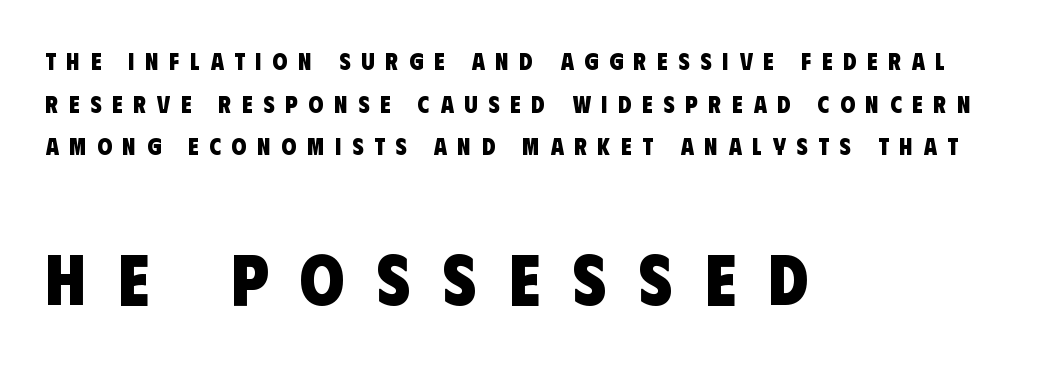
The image shows 72 px heavy, condensed sans-serif type; set left-aligned, line spacing 1.78x, unusually wide letter spacing (+0.45 em), not underlined; the second (bottom) block is 3.0x larger; low stroke contrast and a large x-height.
